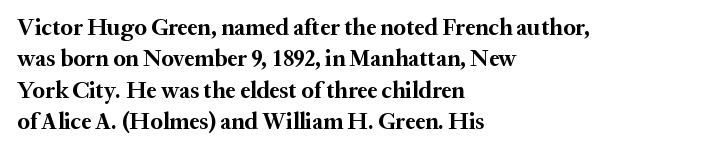
{"italic": "no", "bold": "yes", "underline": "no", "align": "left", "line_spacing": "normal", "line_spacing_ratio": 1.36, "letter_spacing": "normal", "letter_spacing_em": 0.0, "glyph_px": 23}
